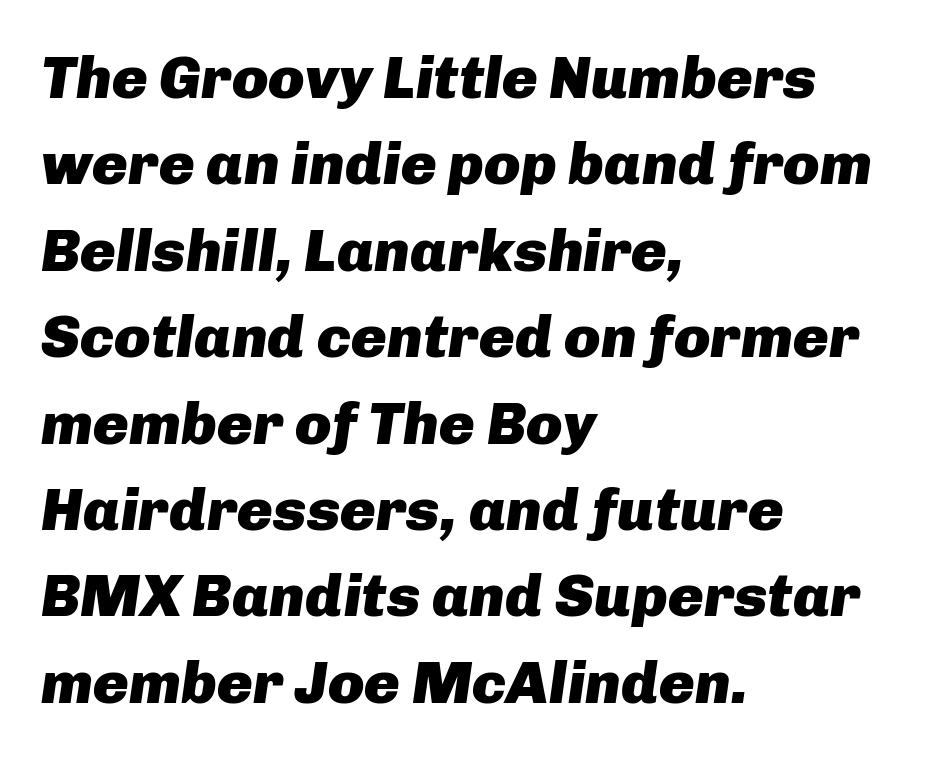
The image shows 60 px heavy type, italic (leaning right); set left-aligned, normal line spacing (1.44x), normal letter spacing, not underlined; low stroke contrast and a medium x-height.
